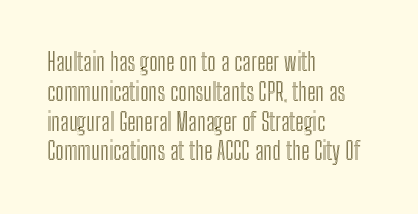
This sample uses an upright cut, with every glyph sitting square on the baseline. The space beneath each line is pristine and unruled. Short note: letters normally spaced. A classic flush-left, rag-right setting is used for this passage.
